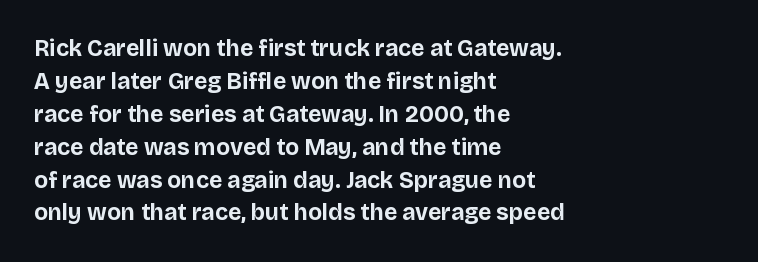
Q: Is the text bold? A: Yes.
Q: Is the text italic (slanted)? A: No, it is upright.
Q: Is the text underlined? A: No.
Q: How is the paragraph aligned? A: Left-aligned.
Q: Is the spacing between letters normal or unusually wide? A: Normal.
Q: Is the spacing between lines tight, normal or loose? A: Normal.
